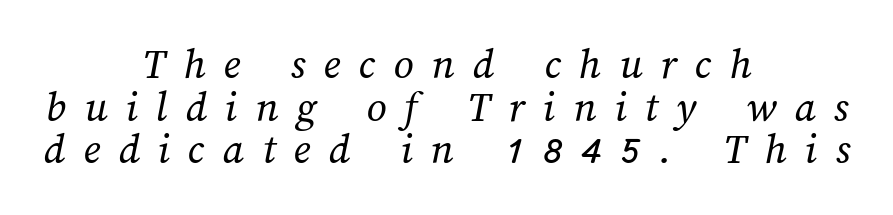
The tracking reads as deliberately expanded to a designer's eye. Rule under the text: the space is simply empty. The passage is arranged like a title page — every line centered. Each stroke keeps to a modest, everyday thickness or less. Note the varied advance widths — an 'i' is clearly narrower than an 'm'.
